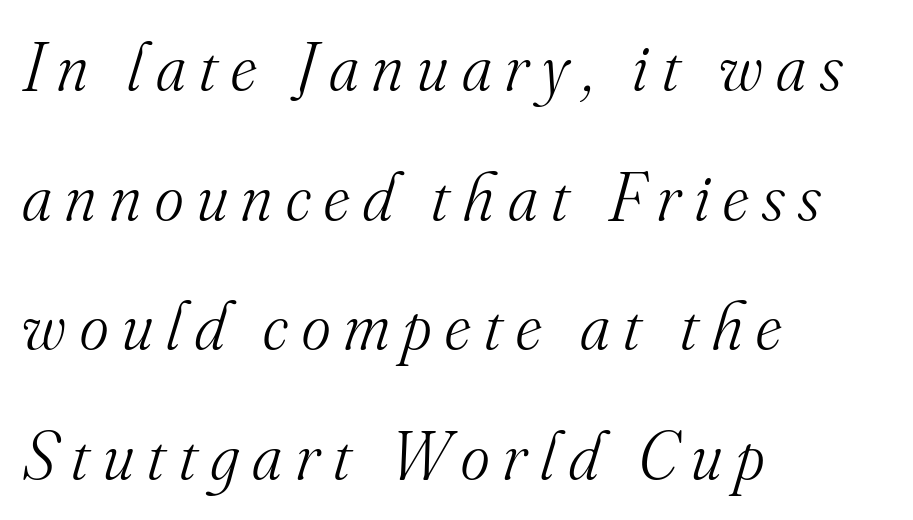
Bold? No — there's no thickening of the strokes. Letters rest on an invisible, unmarked baseline. Alignment: flush left. Is this a sans? No — the strokes have serifs.
